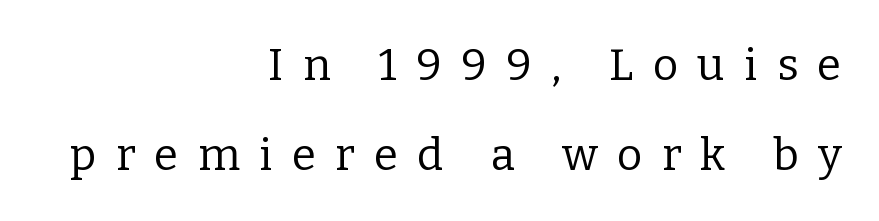
{"serif": "yes", "italic": "no", "bold": "no", "weight": "regular", "width": "normal", "stroke_contrast": "low", "x_height": "medium", "monospaced": "no", "underline": "no", "align": "right", "line_spacing": "loose", "line_spacing_ratio": 2.05, "letter_spacing": "wide", "letter_spacing_em": 0.44, "glyph_px": 44}
